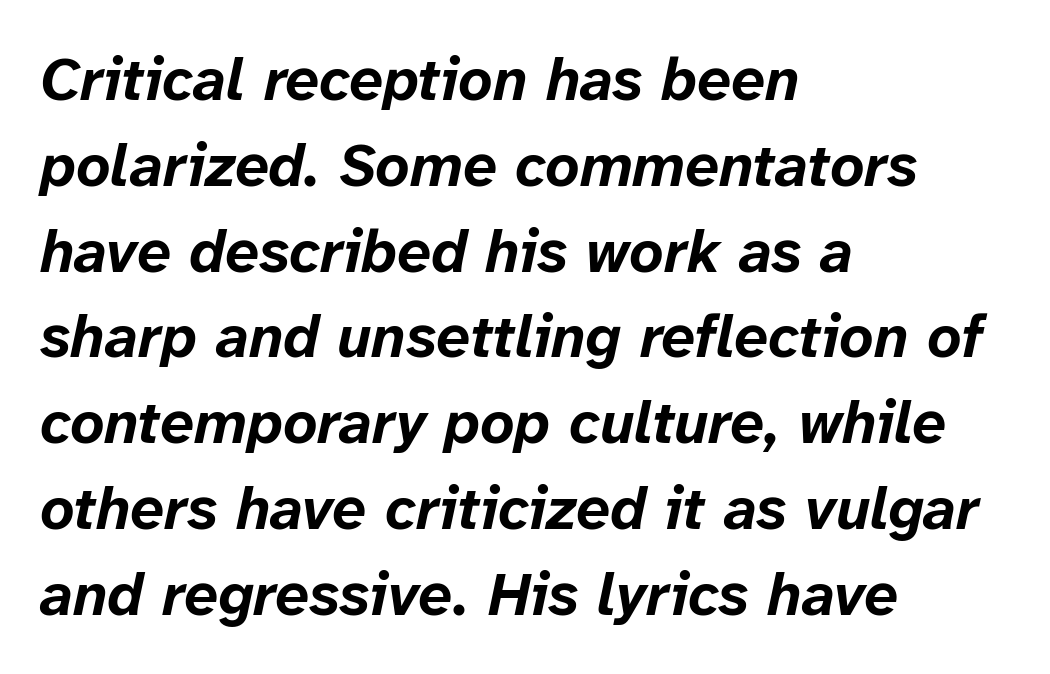
{"italic": "yes", "lean": "right", "slant_degrees": 12, "bold": "yes", "weight": "bold", "width": "normal", "stroke_contrast": "low", "x_height": "medium", "monospaced": "no", "underline": "no", "align": "left", "line_spacing": "normal", "line_spacing_ratio": 1.43, "letter_spacing": "normal", "letter_spacing_em": 0.0, "glyph_px": 60}
